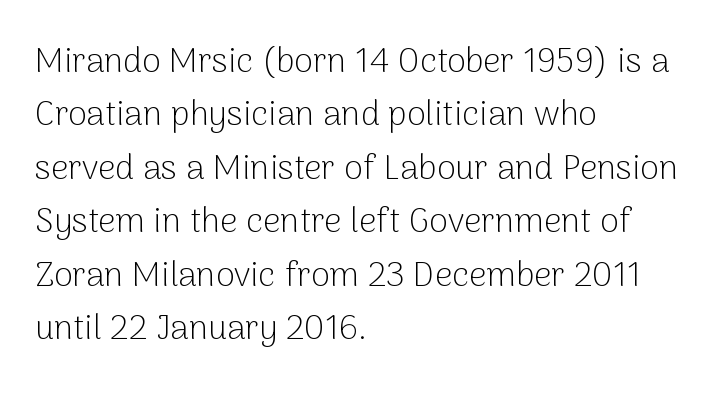
Q: Is the text bold? A: No.
Q: Is the text italic (slanted)? A: No, it is upright.
Q: Is the typeface a serif or a sans-serif typeface? A: Sans-serif.
Q: Is the text underlined? A: No.
Q: How is the paragraph aligned? A: Left-aligned.
Q: Is the spacing between letters normal or unusually wide? A: Normal.
Q: Is the spacing between lines tight, normal or loose? A: Normal.
Q: Width (condensed, normal, or wide)? A: Normal.
Q: Stroke contrast? A: Low.
Q: x-height? A: Medium.
Q: Monospaced? A: No.
